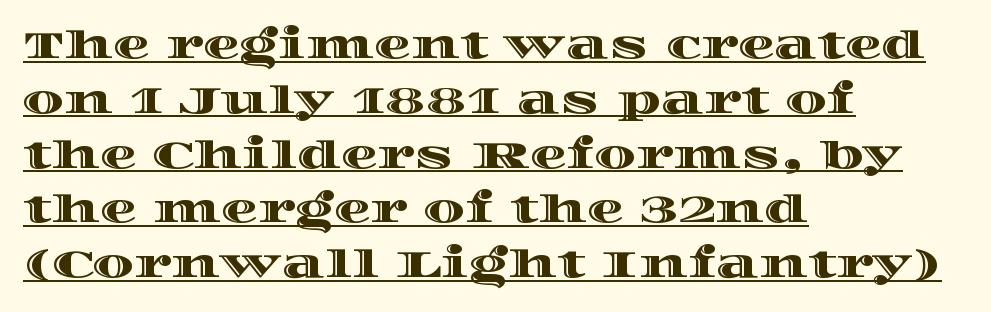
{"italic": "no", "width": "wide", "x_height": "large", "monospaced": "no", "underline": "yes", "align": "left", "line_spacing": "normal", "line_spacing_ratio": 1.48, "letter_spacing": "normal", "letter_spacing_em": 0.0, "glyph_px": 37}
